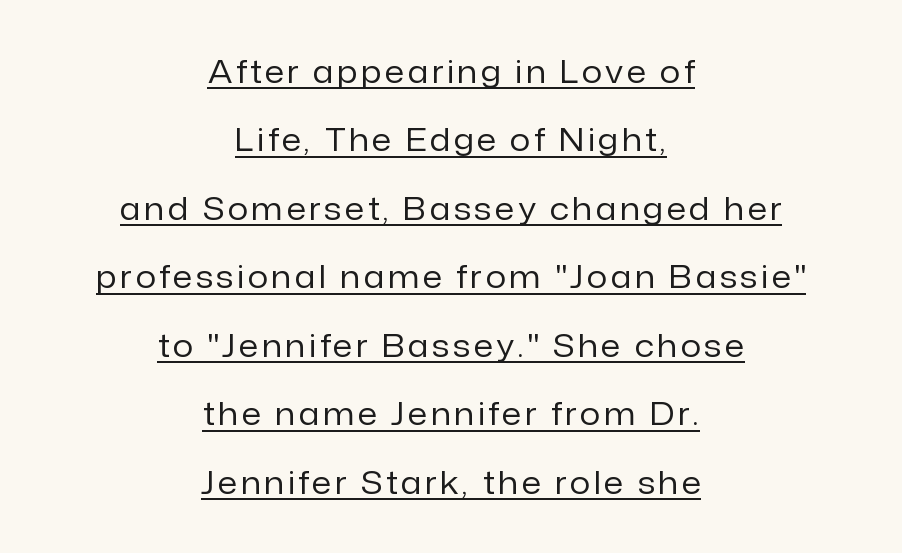
Q: Is the text bold? A: No.
Q: Is the text italic (slanted)? A: No, it is upright.
Q: Is the typeface a serif or a sans-serif typeface? A: Sans-serif.
Q: Is the text underlined? A: Yes.
Q: How is the paragraph aligned? A: Centered.
Q: Is the spacing between lines tight, normal or loose? A: Loose.
Q: Width (condensed, normal, or wide)? A: Normal.
Q: Stroke contrast? A: Low.
Q: x-height? A: Medium.
Q: Monospaced? A: No.
